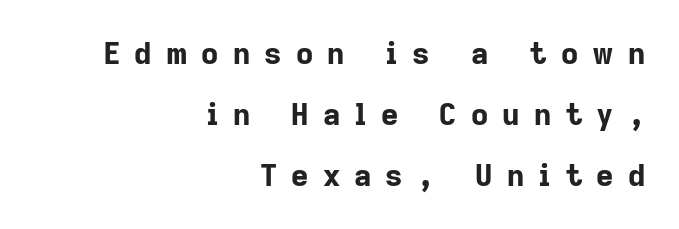
The image shows 30 px bold sans-serif type, upright; set right-aligned, loose line spacing (2.03x), unusually wide letter spacing (+0.47 em), not underlined; low stroke contrast and a medium x-height.
